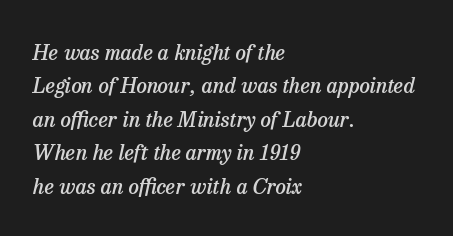
{"italic": "yes", "lean": "right", "slant_degrees": 13, "bold": "semi", "underline": "no", "align": "left", "line_spacing": "normal", "line_spacing_ratio": 1.59, "letter_spacing": "normal", "letter_spacing_em": 0.0, "glyph_px": 21}
